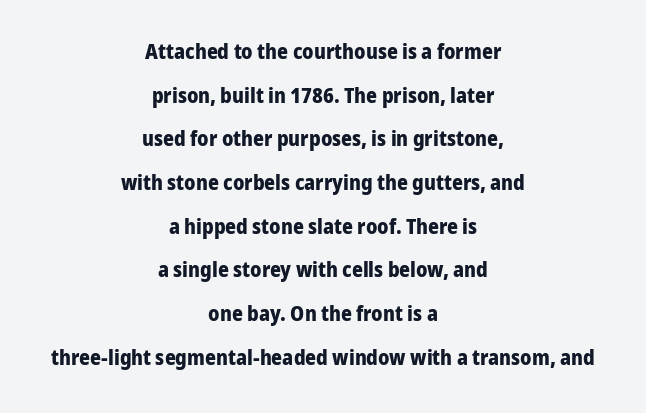
The rendering positions every line midway between the sides. Nobody drew a line under any word here. Style check: upright. Loosely led — the rows are spread out. Between one letter and the next there's only the usual sliver of space. The sample has been set heavy, in full bold.
